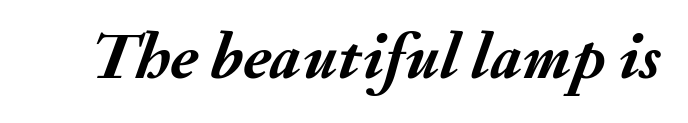
The image shows 66 px semibold type, italic (leaning right); set normal letter spacing, not underlined; medium stroke contrast and a small x-height.
